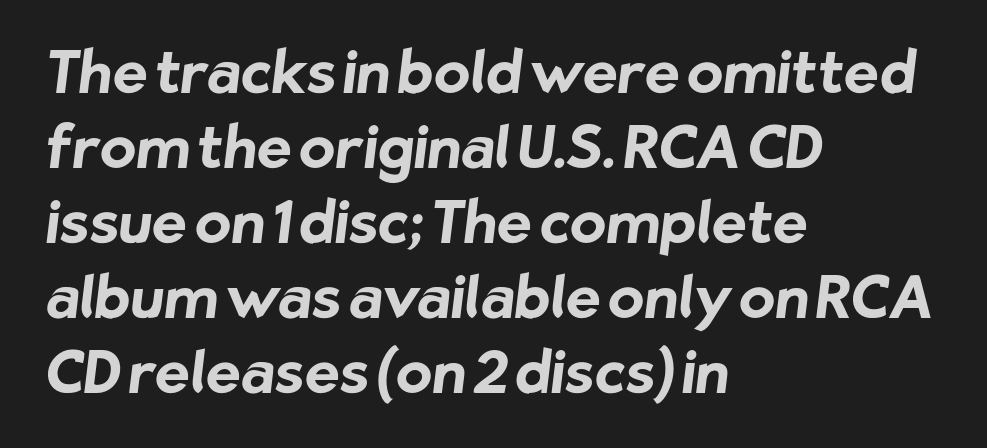
Q: Is the text bold? A: Yes.
Q: Is the typeface a serif or a sans-serif typeface? A: Sans-serif.
Q: Is the text underlined? A: No.
Q: How is the paragraph aligned? A: Left-aligned.
Q: Is the spacing between letters normal or unusually wide? A: Normal.
Q: Is the spacing between lines tight, normal or loose? A: Normal.
Q: Width (condensed, normal, or wide)? A: Normal.
Q: Stroke contrast? A: Low.
Q: x-height? A: Medium.
Q: Monospaced? A: No.
